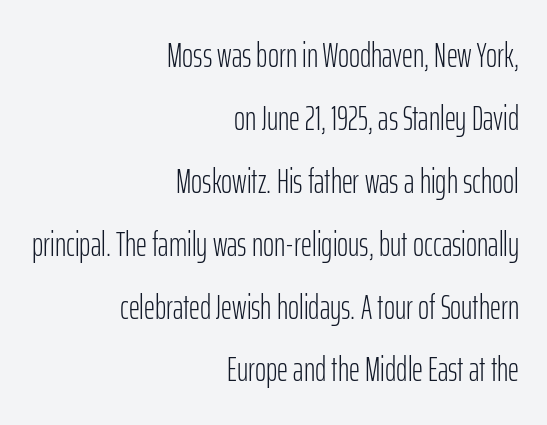
Q: Is the text bold? A: No.
Q: Is the text italic (slanted)? A: No, it is upright.
Q: Is the typeface a serif or a sans-serif typeface? A: Sans-serif.
Q: Is the text underlined? A: No.
Q: How is the paragraph aligned? A: Right-aligned.
Q: Is the spacing between letters normal or unusually wide? A: Normal.
Q: Width (condensed, normal, or wide)? A: Condensed.
Q: Stroke contrast? A: Low.
Q: x-height? A: Medium.
Q: Monospaced? A: No.
